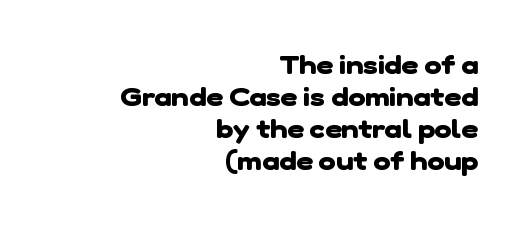
Q: Is the text bold? A: Yes.
Q: Is the text underlined? A: No.
Q: How is the paragraph aligned? A: Right-aligned.
Q: Is the spacing between letters normal or unusually wide? A: Normal.
